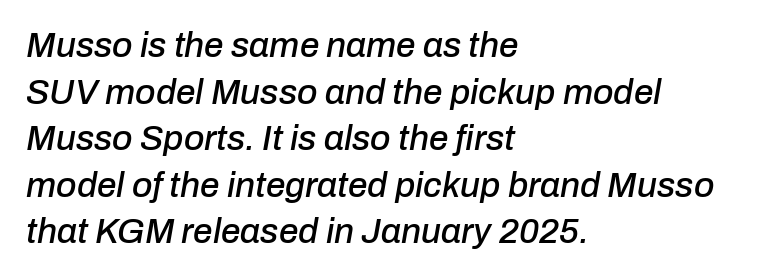
{"italic": "yes", "lean": "right", "slant_degrees": 10, "width": "normal", "stroke_contrast": "low", "x_height": "medium", "monospaced": "no", "underline": "no", "align": "left", "line_spacing": "normal", "line_spacing_ratio": 1.33, "letter_spacing": "normal", "letter_spacing_em": 0.0, "glyph_px": 35}
